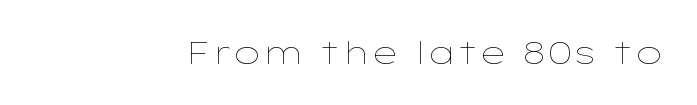
The rendering uses natural spacing where letterforms have individual widths. No chunkiness to these letters — they're not bold. If you drew a line through each stem, it would be perfectly vertical. Look at the tracking — it's just the regular setting, nothing added. Unmarked baselines from the first word to the last.
